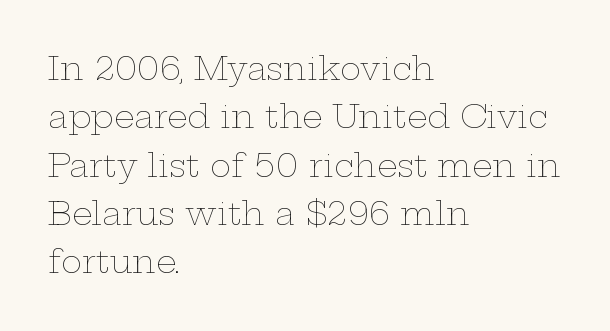
{"italic": "no", "bold": "no", "weight": "thin", "width": "wide", "stroke_contrast": "low", "x_height": "medium", "monospaced": "no", "underline": "no", "align": "left", "line_spacing": "normal", "line_spacing_ratio": 1.51, "letter_spacing": "normal", "letter_spacing_em": 0.0, "glyph_px": 32}
